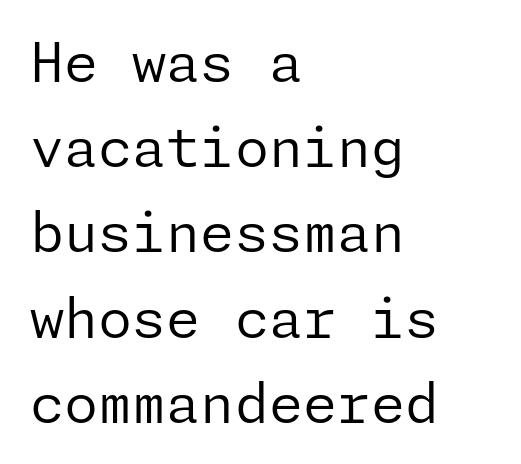
{"serif": "no", "italic": "no", "bold": "no", "weight": "regular", "width": "normal", "stroke_contrast": "low", "x_height": "medium", "underline": "no", "align": "left", "line_spacing": "normal", "line_spacing_ratio": 1.55, "letter_spacing": "normal", "letter_spacing_em": 0.0, "glyph_px": 55}
